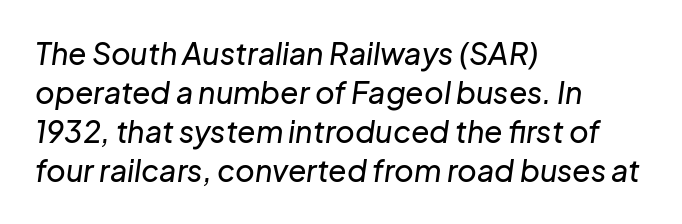
Q: Is the text italic (slanted)? A: Yes, it leans right by about 8 degrees.
Q: Is the text underlined? A: No.
Q: How is the paragraph aligned? A: Left-aligned.
Q: Is the spacing between letters normal or unusually wide? A: Normal.
Q: Is the spacing between lines tight, normal or loose? A: Normal.
Q: Width (condensed, normal, or wide)? A: Normal.
Q: Stroke contrast? A: Low.
Q: x-height? A: Medium.
Q: Monospaced? A: No.
